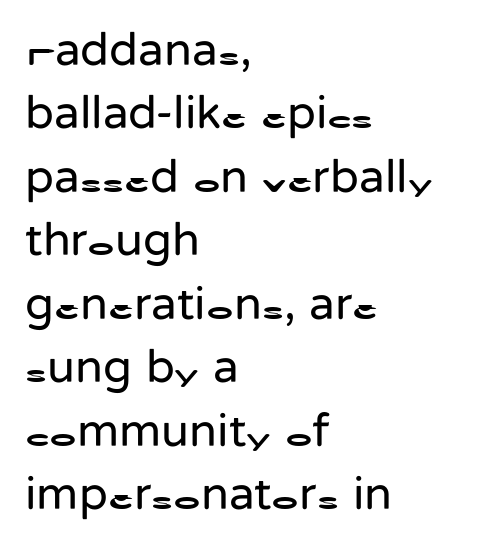
{"serif": "no", "italic": "no", "bold": "no", "weight": "regular", "width": "normal", "stroke_contrast": "low", "x_height": "medium", "monospaced": "no", "underline": "no", "align": "left", "line_spacing": "normal", "line_spacing_ratio": 1.35, "letter_spacing": "normal", "letter_spacing_em": 0.0, "glyph_px": 47}
